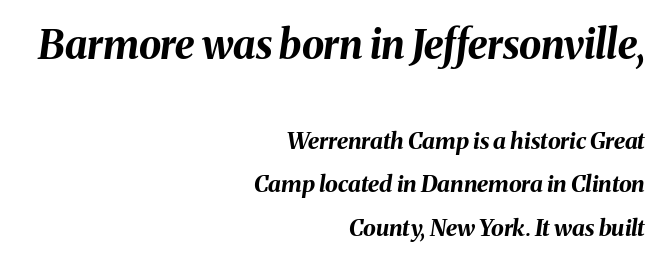
Q: Is the text bold? A: Yes.
Q: Is the text italic (slanted)? A: Yes, it leans right by about 8 degrees.
Q: Is the text underlined? A: No.
Q: How is the paragraph aligned? A: Right-aligned.
Q: Is the spacing between letters normal or unusually wide? A: Normal.
Q: Which block of text is set in a larger size, the first (top) or the second (bottom)? A: The first (top) one.
Q: Width (condensed, normal, or wide)? A: Normal.
Q: Stroke contrast? A: Medium.
Q: x-height? A: Medium.
Q: Monospaced? A: No.
